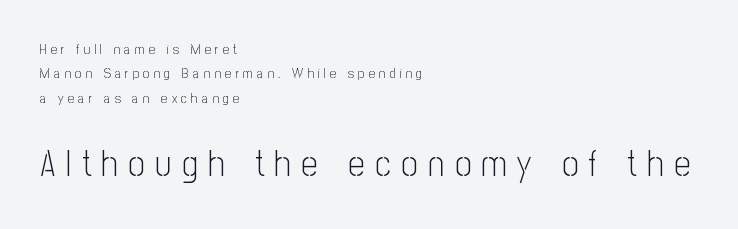
{"serif": "no", "italic": "no", "bold": "no", "weight": "light", "width": "condensed", "stroke_contrast": "low", "x_height": "medium", "monospaced": "no", "underline": "no", "align": "left", "line_spacing_ratio": 1.75, "letter_spacing": "wide", "letter_spacing_em": 0.3, "larger_block": "second", "size_ratio": 2.57, "glyph_px": 36}
